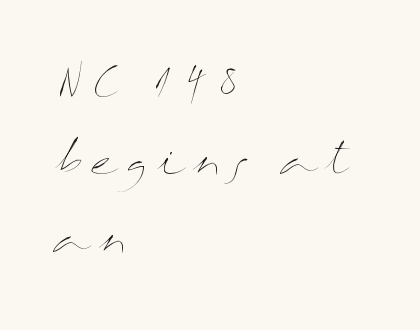
A typesetter would call this proportional, since set widths differ per character. The words here are not underlined. Think standard paragraph weight, or any step lighter than that. The horizontal fit of the characters is loose and conspicuously gappy. Horizontal alignment here is leftward, the default for most running prose.
